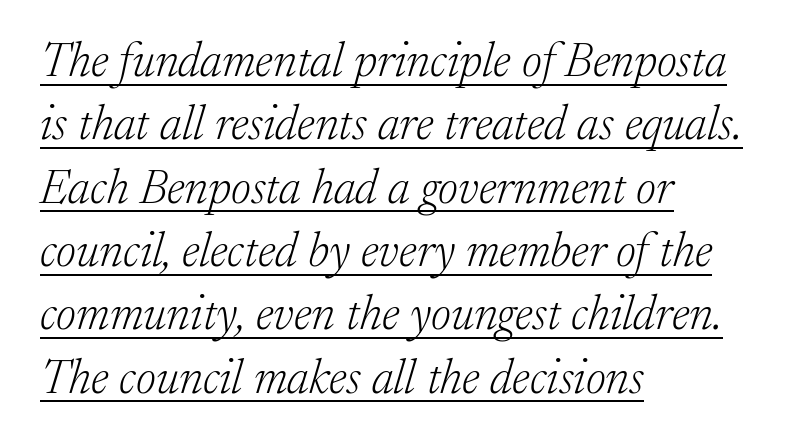
Slant detected: the letters are inclined. Does extra space separate the letters? No, they use regular spacing. The face used here is seriffed, in the tradition of book romans. Spacing verdict: proportional, widths tailored to each character. You can see a thin bar hugging the bottom of the glyphs.
